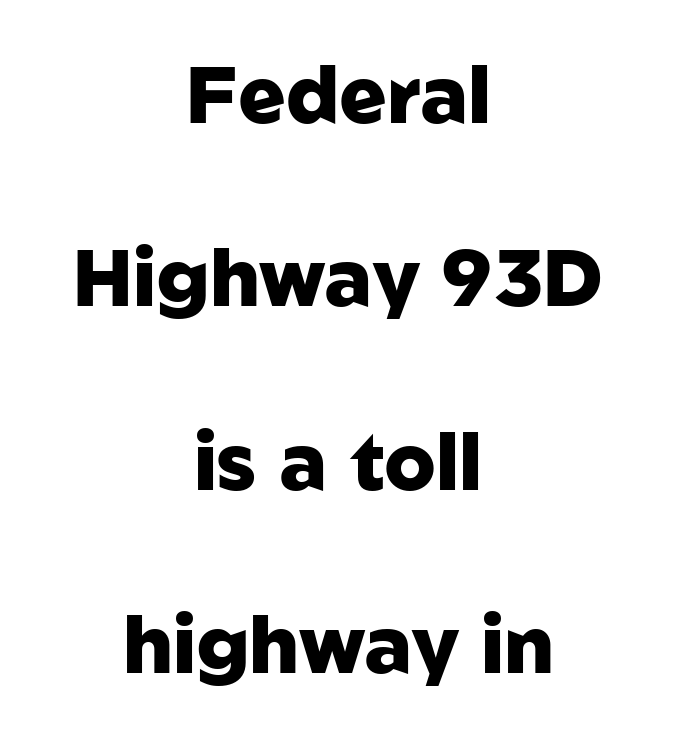
Q: Is the text bold? A: Yes.
Q: Is the text italic (slanted)? A: No, it is upright.
Q: Is the typeface a serif or a sans-serif typeface? A: Sans-serif.
Q: Is the text underlined? A: No.
Q: How is the paragraph aligned? A: Centered.
Q: Is the spacing between letters normal or unusually wide? A: Normal.
Q: Is the spacing between lines tight, normal or loose? A: Loose.
Q: Width (condensed, normal, or wide)? A: Normal.
Q: Stroke contrast? A: Low.
Q: x-height? A: Medium.
Q: Monospaced? A: No.
